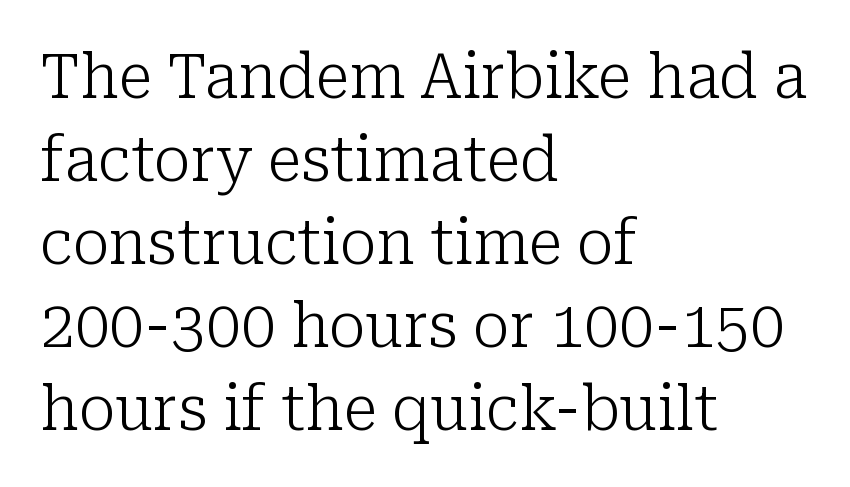
{"serif": "yes", "italic": "no", "bold": "no", "weight": "light", "width": "normal", "stroke_contrast": "low", "x_height": "medium", "monospaced": "no", "underline": "no", "align": "left", "line_spacing": "normal", "line_spacing_ratio": 1.34, "letter_spacing": "normal", "letter_spacing_em": 0.0, "glyph_px": 62}
